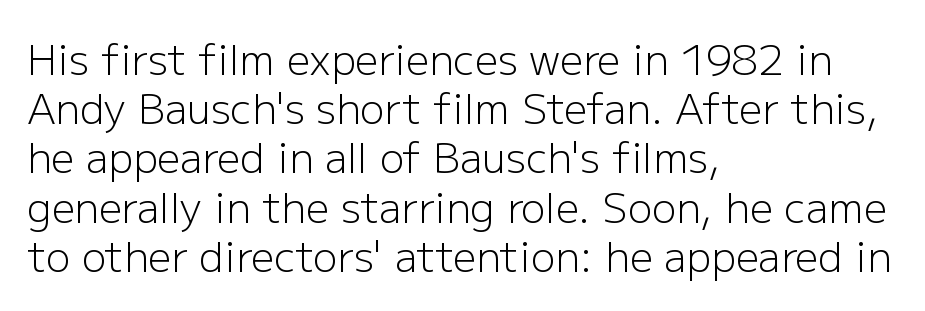
Q: Is the text bold? A: No.
Q: Is the text italic (slanted)? A: No, it is upright.
Q: Is the typeface a serif or a sans-serif typeface? A: Sans-serif.
Q: Is the text underlined? A: No.
Q: How is the paragraph aligned? A: Left-aligned.
Q: Is the spacing between letters normal or unusually wide? A: Normal.
Q: Width (condensed, normal, or wide)? A: Normal.
Q: Stroke contrast? A: Low.
Q: x-height? A: Medium.
Q: Monospaced? A: No.
